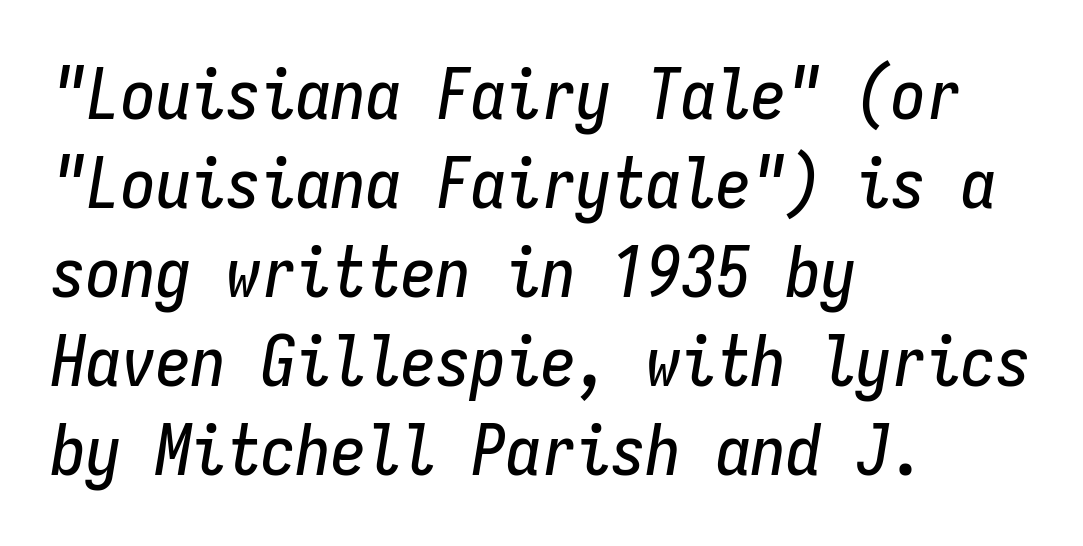
The image shows 70 px condensed type, italic (leaning right), monospaced; set left-aligned, normal line spacing (1.27x), normal letter spacing, not underlined; low stroke contrast and a medium x-height.
